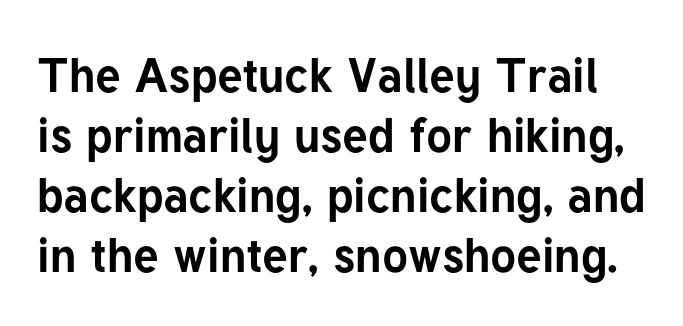
{"serif": "no", "italic": "no", "bold": "yes", "weight": "bold", "width": "normal", "stroke_contrast": "low", "x_height": "medium", "monospaced": "no", "underline": "no", "line_spacing": "normal", "line_spacing_ratio": 1.25, "letter_spacing": "normal", "letter_spacing_em": 0.0, "glyph_px": 48}
